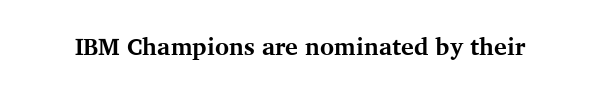
Q: Is the text bold? A: Yes.
Q: Is the text italic (slanted)? A: No, it is upright.
Q: Is the text underlined? A: No.
Q: Is the spacing between letters normal or unusually wide? A: Normal.
